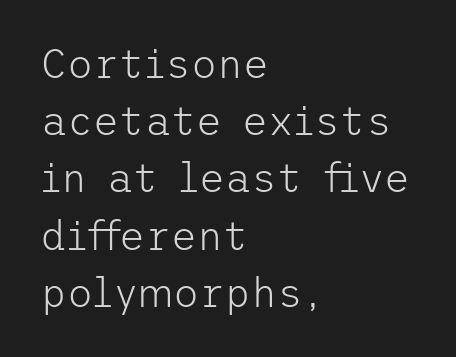
Q: Is the text bold? A: No.
Q: Is the text italic (slanted)? A: No, it is upright.
Q: Is the typeface a serif or a sans-serif typeface? A: Sans-serif.
Q: Is the text underlined? A: No.
Q: How is the paragraph aligned? A: Left-aligned.
Q: Is the spacing between letters normal or unusually wide? A: Normal.
Q: Is the spacing between lines tight, normal or loose? A: Normal.
Q: Width (condensed, normal, or wide)? A: Normal.
Q: Stroke contrast? A: Low.
Q: x-height? A: Medium.
